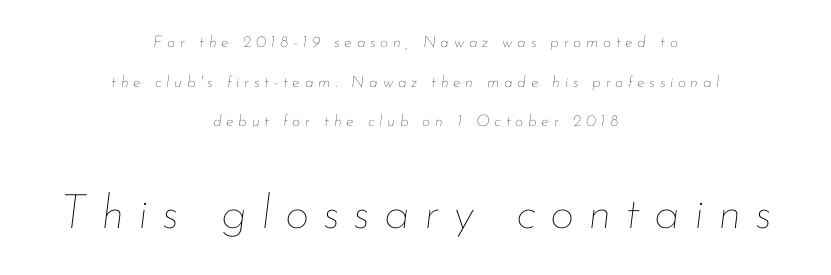
Q: Is the text bold? A: No.
Q: Is the text italic (slanted)? A: Yes, it leans right by about 7 degrees.
Q: Is the text underlined? A: No.
Q: How is the paragraph aligned? A: Centered.
Q: Is the spacing between letters normal or unusually wide? A: Unusually wide.
Q: Is the spacing between lines tight, normal or loose? A: Loose.
Q: Which block of text is set in a larger size, the first (top) or the second (bottom)? A: The second (bottom) one.
Q: Width (condensed, normal, or wide)? A: Normal.
Q: Stroke contrast? A: Low.
Q: x-height? A: Small.
Q: Monospaced? A: No.
